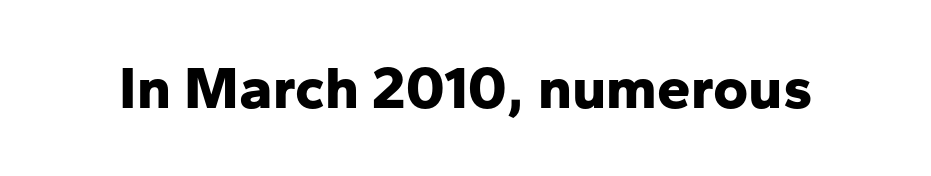
The image shows 60 px bold sans-serif type, upright; set normal letter spacing, not underlined; low stroke contrast and a medium x-height.
